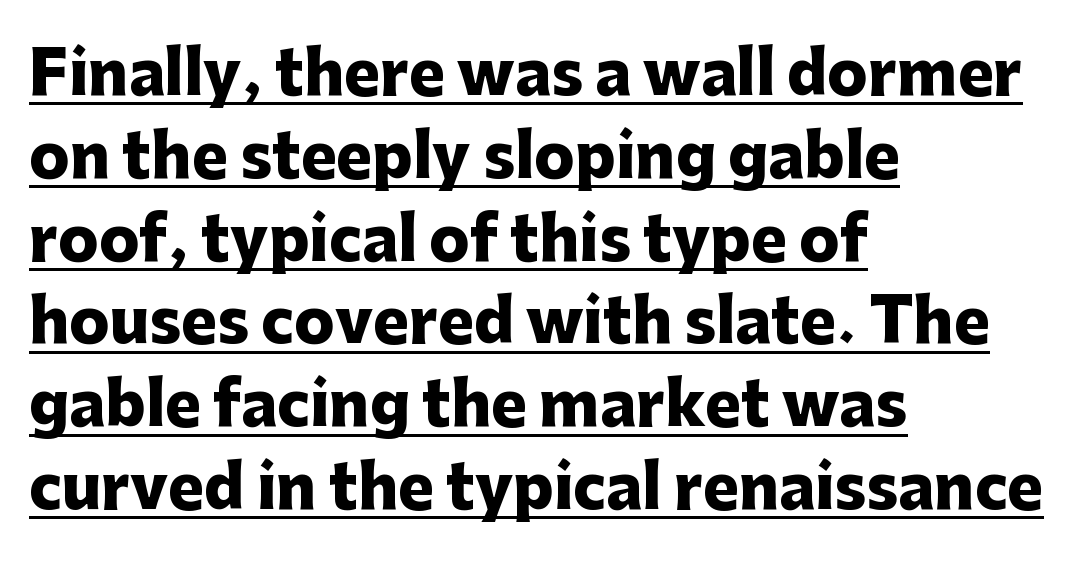
The image shows 60 px heavy sans-serif type, upright; set left-aligned, normal line spacing (1.38x), normal letter spacing, underlined; low stroke contrast and a medium x-height.
